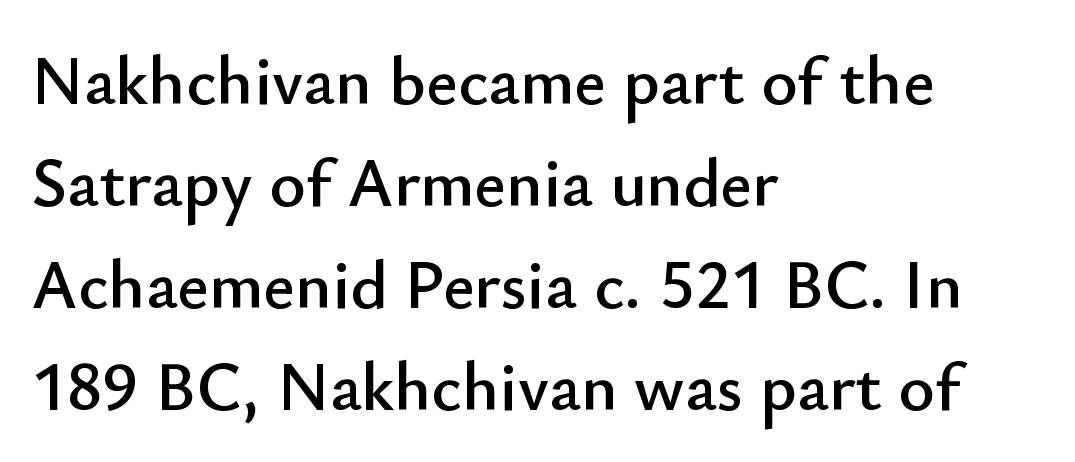
Q: Is the text italic (slanted)? A: No, it is upright.
Q: Is the typeface a serif or a sans-serif typeface? A: Sans-serif.
Q: Is the text underlined? A: No.
Q: How is the paragraph aligned? A: Left-aligned.
Q: Is the spacing between letters normal or unusually wide? A: Normal.
Q: Is the spacing between lines tight, normal or loose? A: Normal.
Q: Width (condensed, normal, or wide)? A: Normal.
Q: Stroke contrast? A: Low.
Q: x-height? A: Small.
Q: Monospaced? A: No.
